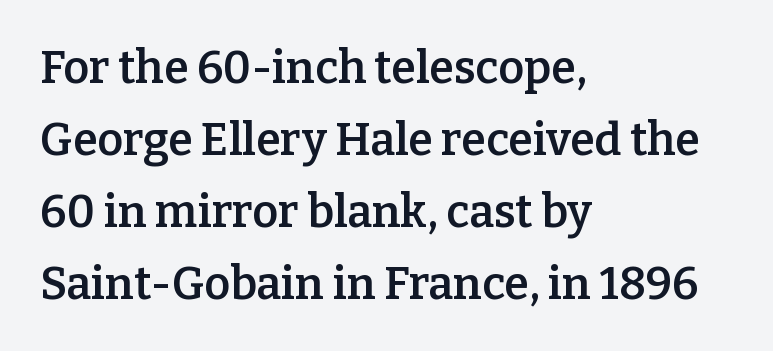
Every letter is mildly thick-stroked: semibold rather than bold. These lines sit exactly where default settings would place them. Anything drawn beneath the words? Only blank space. A classic flush-left, rag-right setting is used for this passage.
